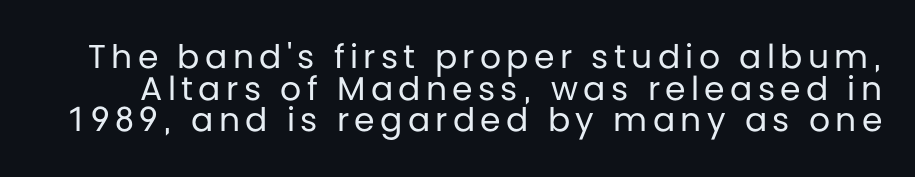
Each stroke keeps to a modest, everyday thickness or less. No word sits above an underline. A typesetter would label this face a sans. Think of a printed novel: that variable character pitch is what you see here. The letters stand straight up with perfectly vertical stems.
